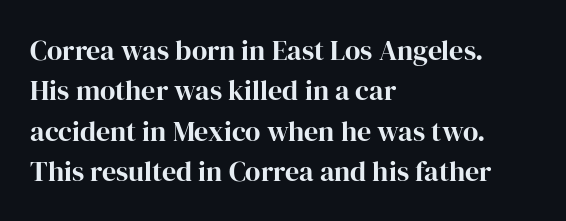
The image shows 28 px serif type, upright; set left-aligned, normal line spacing (1.44x), normal letter spacing, not underlined; high stroke contrast and a medium x-height.
